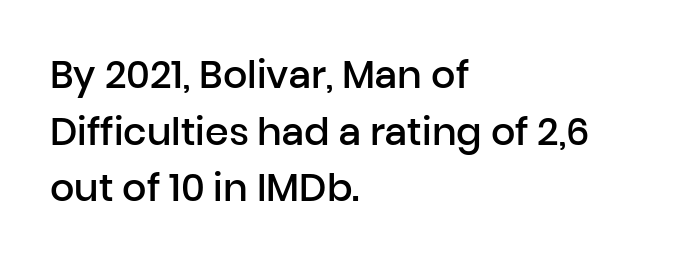
Q: Is the text bold? A: Semi-bold.
Q: Is the text italic (slanted)? A: No, it is upright.
Q: Is the typeface a serif or a sans-serif typeface? A: Sans-serif.
Q: Is the text underlined? A: No.
Q: How is the paragraph aligned? A: Left-aligned.
Q: Is the spacing between letters normal or unusually wide? A: Normal.
Q: Is the spacing between lines tight, normal or loose? A: Normal.
Q: Width (condensed, normal, or wide)? A: Normal.
Q: Stroke contrast? A: Low.
Q: x-height? A: Medium.
Q: Monospaced? A: No.
